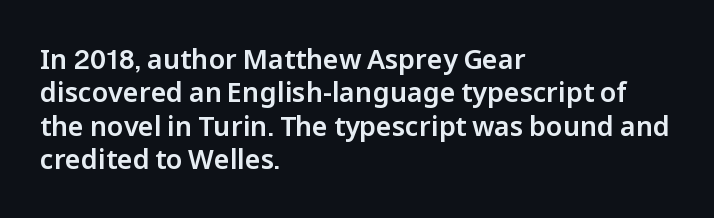
The specimen reads as upright at a glance. The words here are not underlined. Horizontal alignment here is leftward, the default for most running prose. The gaps between neighbouring characters are ordinary and unremarkable.
